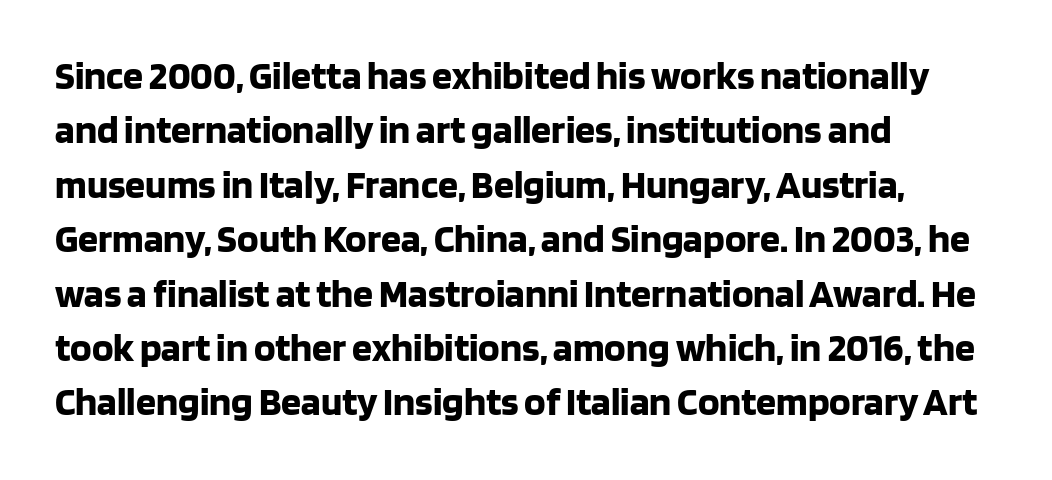
{"serif": "no", "italic": "no", "bold": "yes", "weight": "bold", "width": "normal", "stroke_contrast": "low", "x_height": "large", "monospaced": "no", "underline": "no", "align": "left", "line_spacing": "normal", "line_spacing_ratio": 1.36, "letter_spacing": "normal", "letter_spacing_em": 0.0, "glyph_px": 40}
